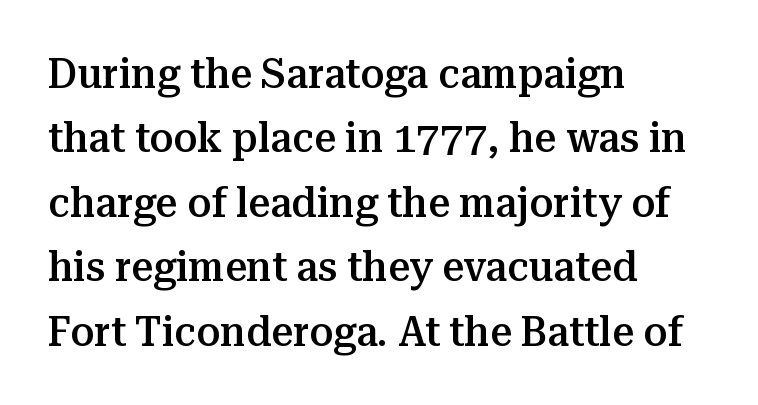
{"serif": "yes", "italic": "no", "bold": "semi", "weight": "semibold", "width": "normal", "stroke_contrast": "medium", "x_height": "medium", "monospaced": "no", "underline": "no", "align": "left", "line_spacing": "normal", "line_spacing_ratio": 1.5, "letter_spacing": "normal", "letter_spacing_em": 0.0, "glyph_px": 43}
